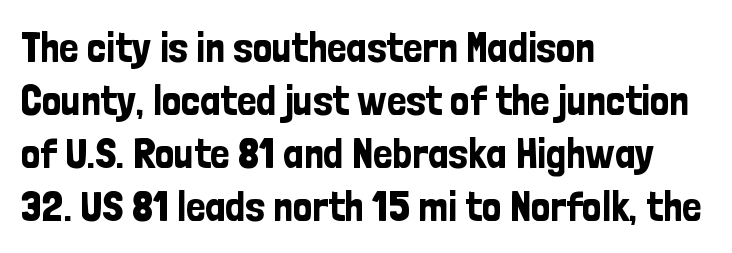
The image shows 43 px condensed sans-serif type, upright; set left-aligned, line spacing 1.23x, normal letter spacing, not underlined; low stroke contrast and a medium x-height.
